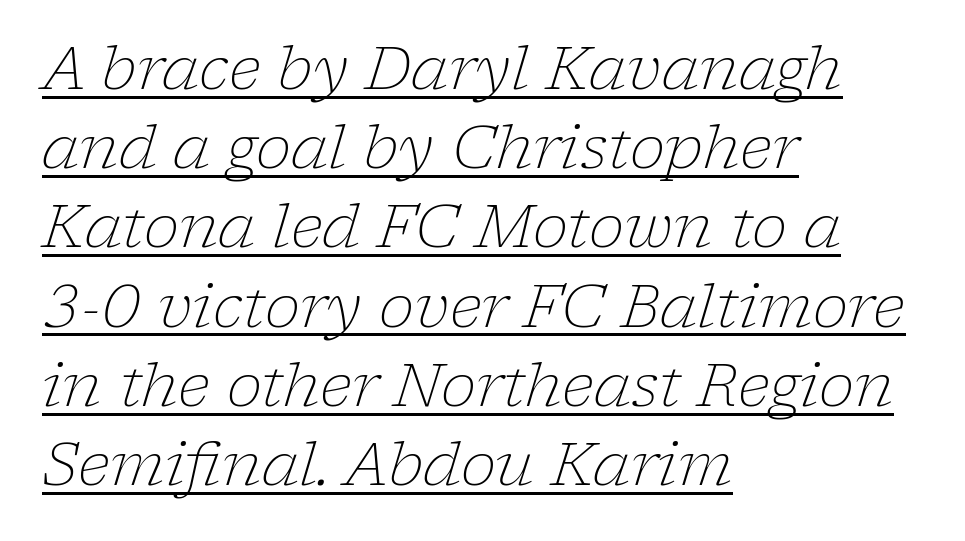
The image shows 60 px light serif type, italic (leaning right); set left-aligned, normal line spacing (1.32x), normal letter spacing, underlined; low stroke contrast and a medium x-height.
